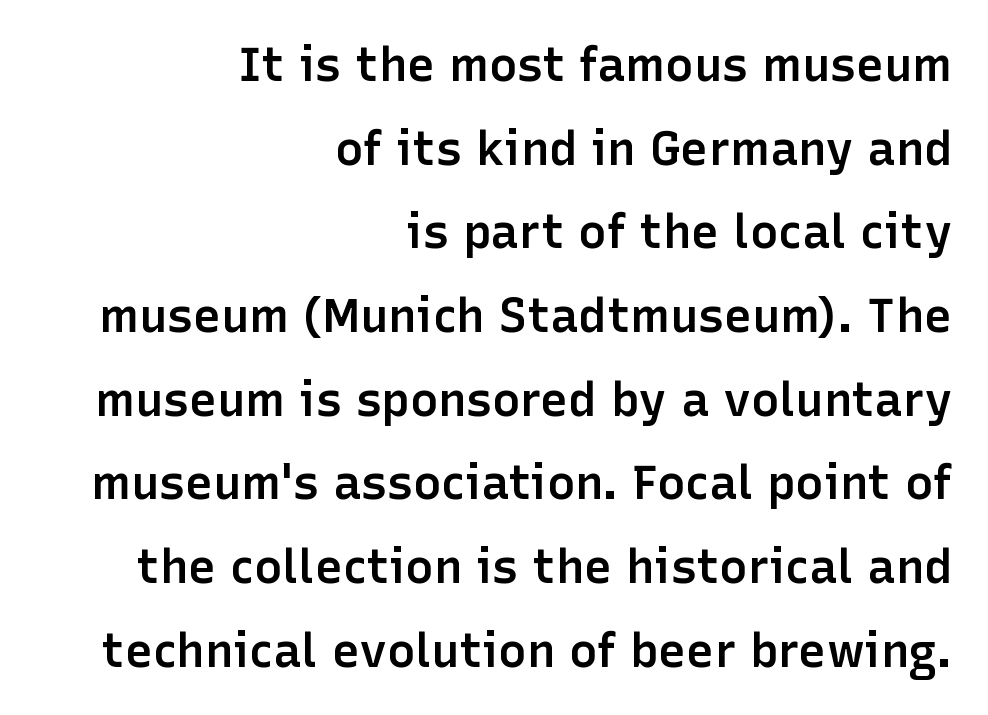
The image shows 47 px semibold sans-serif type, upright; set right-aligned, line spacing 1.78x, normal letter spacing, not underlined; low stroke contrast and a medium x-height.
